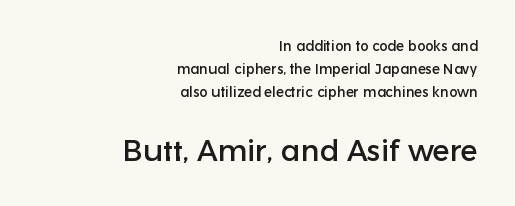
{"serif": "no", "italic": "no", "width": "normal", "stroke_contrast": "low", "x_height": "medium", "monospaced": "no", "underline": "no", "align": "right", "line_spacing": "normal", "line_spacing_ratio": 1.66, "letter_spacing": "normal", "letter_spacing_em": 0.0, "larger_block": "second", "size_ratio": 2.14, "glyph_px": 30}
